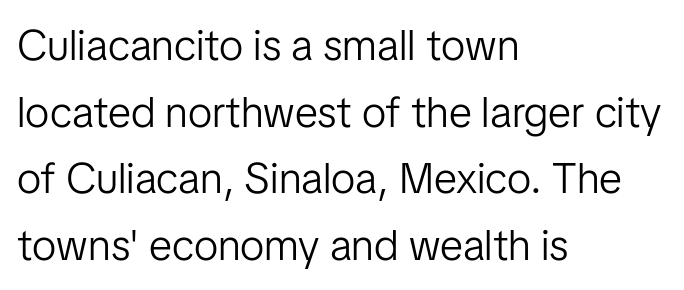
Normally led — the rows are evenly, conventionally spaced. Descenders hang freely into open space. Nothing heavy about these letters — not bold at all. The text was rendered using a sans face with plain stroke endings. Does the lettering tilt? It doesn't — this is upright.
